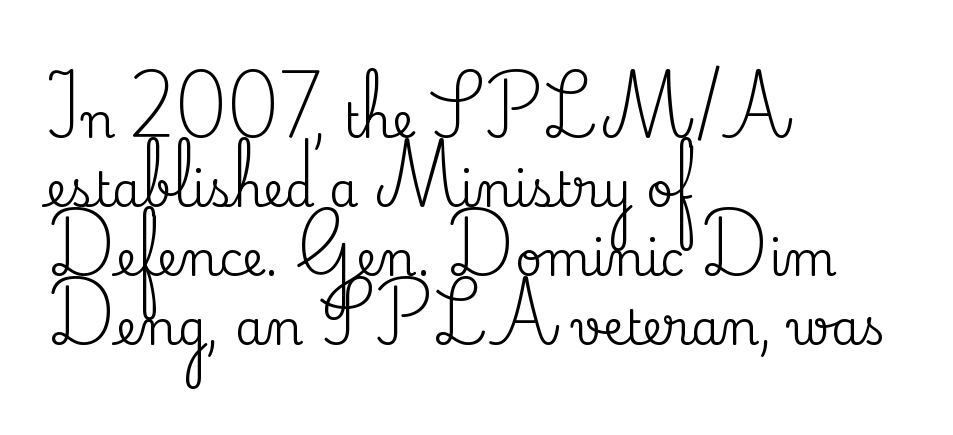
{"serif": "yes", "italic": "no", "width": "normal", "stroke_contrast": "medium", "x_height": "small", "monospaced": "no", "underline": "no", "align": "left", "line_spacing": "normal", "line_spacing_ratio": 1.47, "letter_spacing": "normal", "letter_spacing_em": 0.0, "glyph_px": 47}
